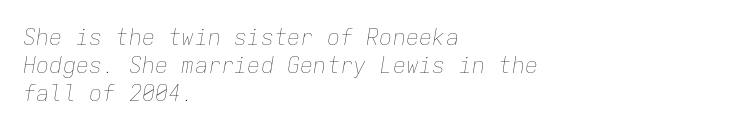
{"italic": "yes", "lean": "right", "slant_degrees": 9, "bold": "no", "underline": "no", "align": "left", "line_spacing": "normal", "line_spacing_ratio": 1.27, "letter_spacing": "normal", "letter_spacing_em": 0.0, "glyph_px": 22}
